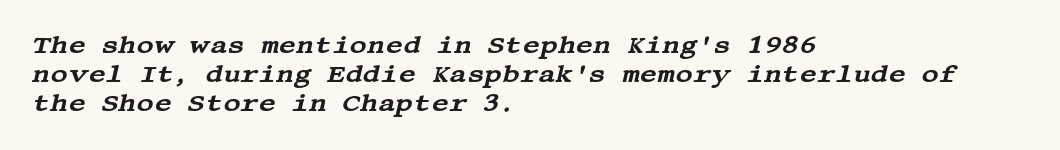
The image shows 24 px text type, italic (leaning right); set left-aligned, line spacing 1.21x, normal letter spacing, not underlined.
